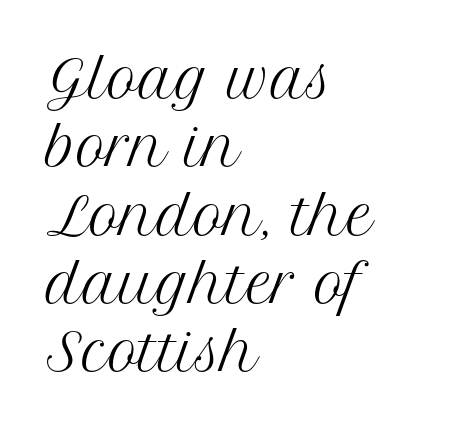
Q: Is the text bold? A: No.
Q: Is the text italic (slanted)? A: Yes.
Q: Is the typeface a serif or a sans-serif typeface? A: Serif.
Q: Is the text underlined? A: No.
Q: How is the paragraph aligned? A: Left-aligned.
Q: Is the spacing between letters normal or unusually wide? A: Normal.
Q: Is the spacing between lines tight, normal or loose? A: Normal.
Q: Width (condensed, normal, or wide)? A: Normal.
Q: Stroke contrast? A: Medium.
Q: x-height? A: Medium.
Q: Monospaced? A: No.
